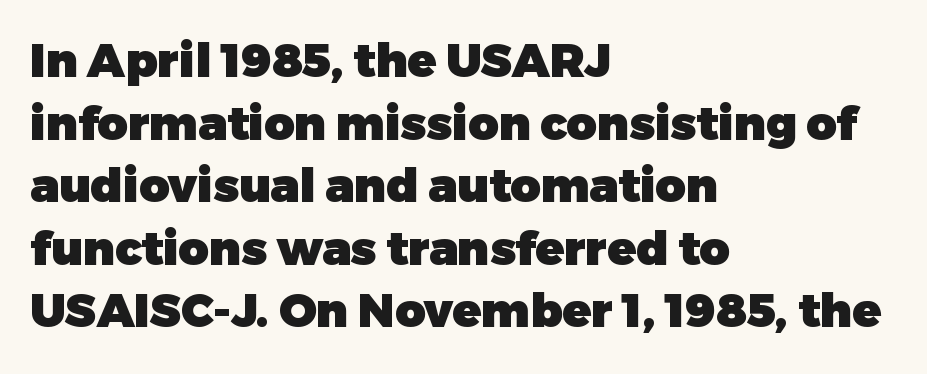
Q: Is the text bold? A: Yes.
Q: Is the text italic (slanted)? A: No, it is upright.
Q: Is the typeface a serif or a sans-serif typeface? A: Sans-serif.
Q: Is the text underlined? A: No.
Q: How is the paragraph aligned? A: Left-aligned.
Q: Is the spacing between letters normal or unusually wide? A: Normal.
Q: Is the spacing between lines tight, normal or loose? A: Normal.
Q: Width (condensed, normal, or wide)? A: Normal.
Q: Stroke contrast? A: Low.
Q: x-height? A: Medium.
Q: Monospaced? A: No.
